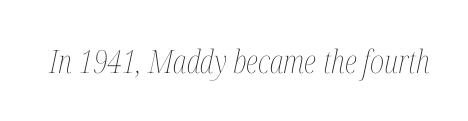
{"italic": "yes", "lean": "right", "slant_degrees": 12, "bold": "no", "weight": "thin", "width": "condensed", "stroke_contrast": "medium", "x_height": "medium", "monospaced": "no", "underline": "no", "letter_spacing": "normal", "letter_spacing_em": 0.0, "glyph_px": 32}
